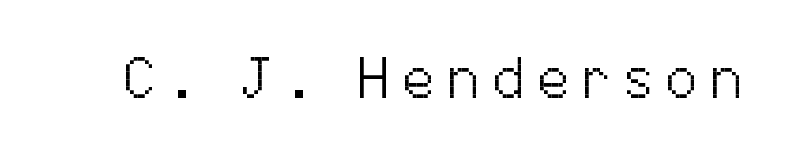
Nothing sits at the stroke ends, so this counts as sans-serif. The letters stand upright; this is a roman face. Lines of text with bare space underneath. Stems and bowls with no extra thickness — not bold. Do the characters align in a grid? No, the font is proportional.
